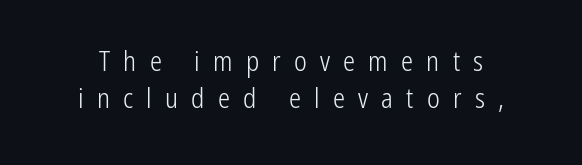
Q: Is the text bold? A: No.
Q: Is the text italic (slanted)? A: No, it is upright.
Q: Is the text underlined? A: No.
Q: Is the spacing between letters normal or unusually wide? A: Unusually wide.
Q: Is the spacing between lines tight, normal or loose? A: Normal.
